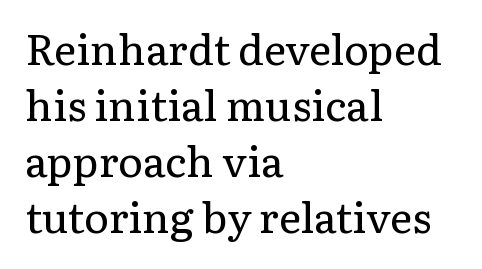
Q: Is the text bold? A: No.
Q: Is the text italic (slanted)? A: No, it is upright.
Q: Is the typeface a serif or a sans-serif typeface? A: Serif.
Q: Is the text underlined? A: No.
Q: How is the paragraph aligned? A: Left-aligned.
Q: Is the spacing between letters normal or unusually wide? A: Normal.
Q: Is the spacing between lines tight, normal or loose? A: Normal.
Q: Width (condensed, normal, or wide)? A: Normal.
Q: Stroke contrast? A: Low.
Q: x-height? A: Medium.
Q: Monospaced? A: No.
